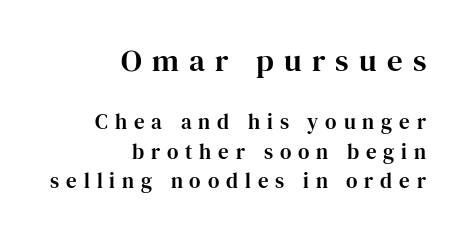
The image shows 31 px serif type, upright; set right-aligned, normal line spacing (1.42x), unusually wide letter spacing (+0.33 em), not underlined; the first (top) block is 1.48x larger; high stroke contrast and a medium x-height.
